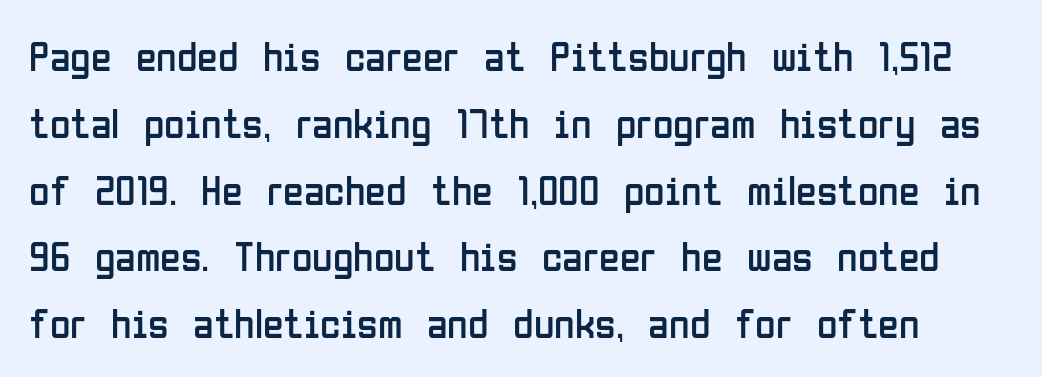
The image shows 42 px regular-weight, condensed sans-serif type, upright; set normal line spacing (1.59x), normal letter spacing, not underlined; low stroke contrast and a medium x-height.
